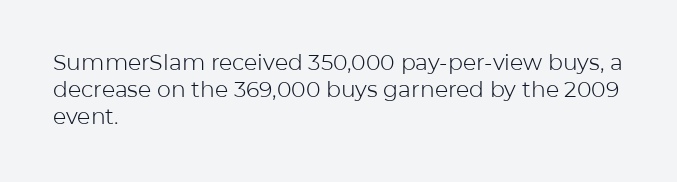
Q: Is the text bold? A: No.
Q: Is the text italic (slanted)? A: No, it is upright.
Q: Is the text underlined? A: No.
Q: How is the paragraph aligned? A: Left-aligned.
Q: Is the spacing between letters normal or unusually wide? A: Normal.
